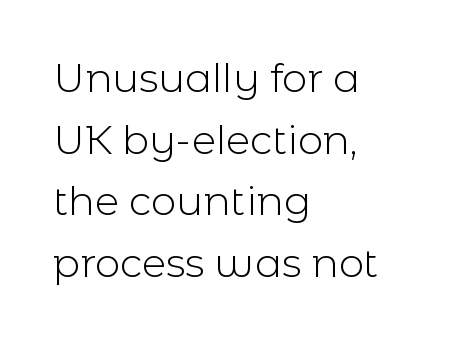
Q: Is the text bold? A: No.
Q: Is the text italic (slanted)? A: No, it is upright.
Q: Is the typeface a serif or a sans-serif typeface? A: Sans-serif.
Q: Is the text underlined? A: No.
Q: How is the paragraph aligned? A: Left-aligned.
Q: Is the spacing between letters normal or unusually wide? A: Normal.
Q: Is the spacing between lines tight, normal or loose? A: Normal.
Q: Width (condensed, normal, or wide)? A: Normal.
Q: x-height? A: Medium.
Q: Monospaced? A: No.
